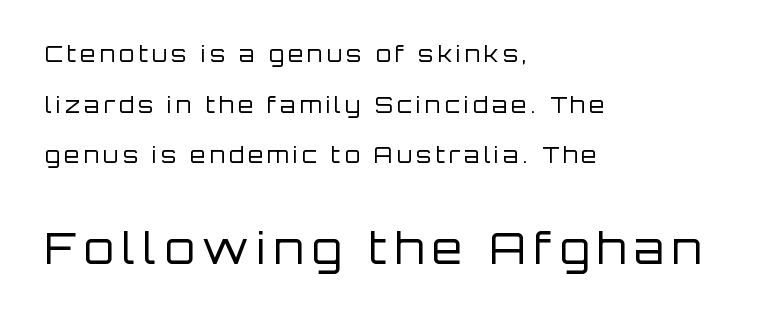
{"serif": "no", "italic": "no", "bold": "no", "weight": "regular", "width": "normal", "stroke_contrast": "low", "x_height": "large", "monospaced": "no", "underline": "no", "align": "left", "line_spacing": "loose", "line_spacing_ratio": 2.3, "larger_block": "second", "size_ratio": 1.95, "glyph_px": 43}
